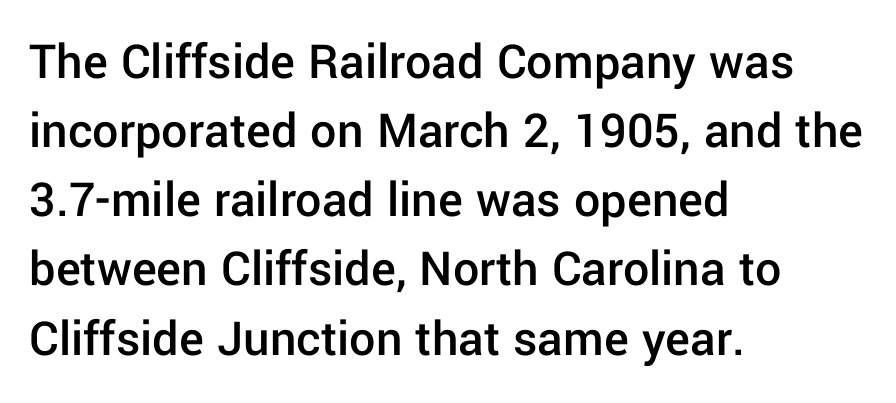
{"serif": "no", "italic": "no", "bold": "semi", "weight": "semibold", "width": "normal", "stroke_contrast": "low", "x_height": "medium", "monospaced": "no", "underline": "no", "align": "left", "line_spacing": "normal", "line_spacing_ratio": 1.33, "letter_spacing": "normal", "letter_spacing_em": 0.0, "glyph_px": 52}
